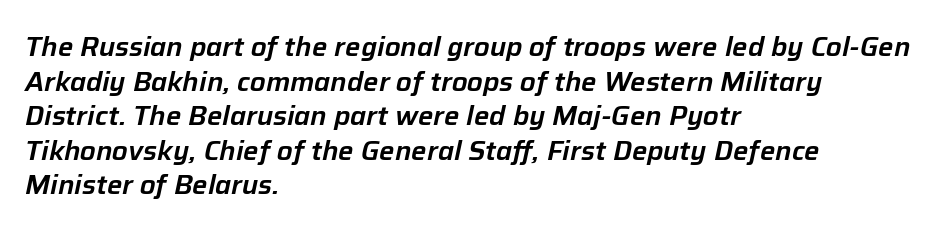
Letters rest on an invisible, unmarked baseline. Glyph-to-glyph distance matches everyday printed text. The passage is arranged the way most books set body copy — flush left. Italic? Definitely — the glyphs are oblique. Does the leading feel generous? No, just average.
